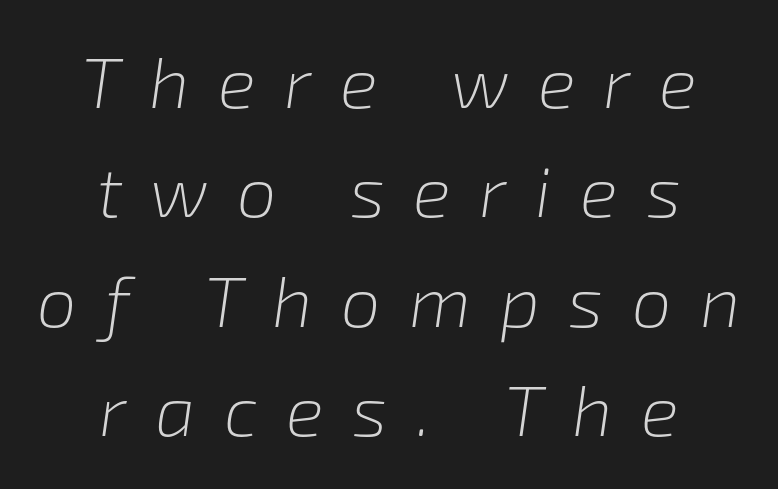
Q: Is the text bold? A: No.
Q: Is the text italic (slanted)? A: Yes, it leans right by about 8 degrees.
Q: Is the text underlined? A: No.
Q: How is the paragraph aligned? A: Centered.
Q: Is the spacing between letters normal or unusually wide? A: Unusually wide.
Q: Is the spacing between lines tight, normal or loose? A: Normal.
Q: Width (condensed, normal, or wide)? A: Normal.
Q: Stroke contrast? A: Low.
Q: x-height? A: Medium.
Q: Monospaced? A: No.
